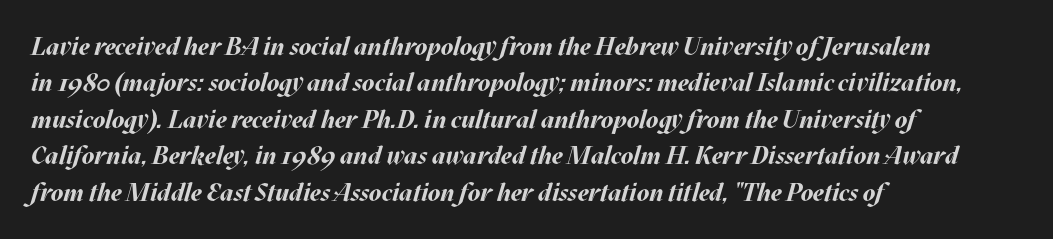
{"italic": "yes", "lean": "right", "slant_degrees": 17, "bold": "yes", "underline": "no", "align": "left", "line_spacing": "normal", "line_spacing_ratio": 1.46, "letter_spacing": "normal", "letter_spacing_em": 0.0, "glyph_px": 25}
